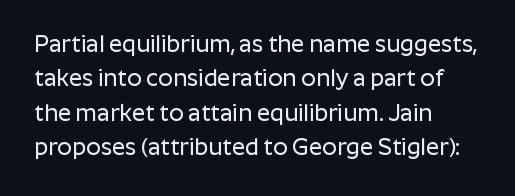
The specimen omits any rule beneath the text block's lines. The line-height multiplier appears to be the usual default. Posture: upright roman. The letters sit at their default tracking, neither squeezed nor spread.
